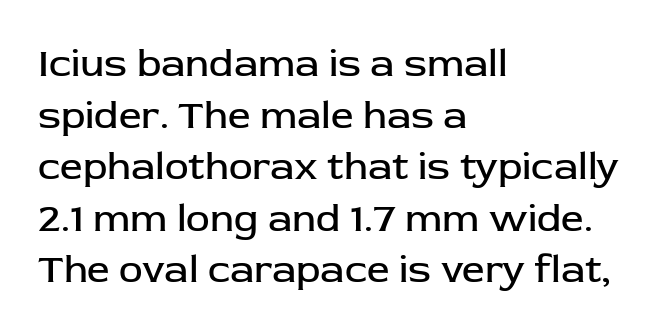
{"serif": "no", "italic": "no", "bold": "no", "weight": "regular", "width": "normal", "stroke_contrast": "low", "x_height": "medium", "monospaced": "no", "underline": "no", "align": "left", "line_spacing": "normal", "line_spacing_ratio": 1.29, "letter_spacing": "normal", "letter_spacing_em": 0.0, "glyph_px": 40}
